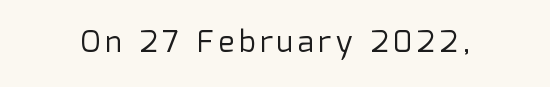
Vertical strokes here are truly vertical. Descenders hang freely into open space. The passage shown is typed in a proportional face where columns would drift. Unbolded letterforms with no extra heft. Letterform terminals end flat and unadorned throughout the passage.
